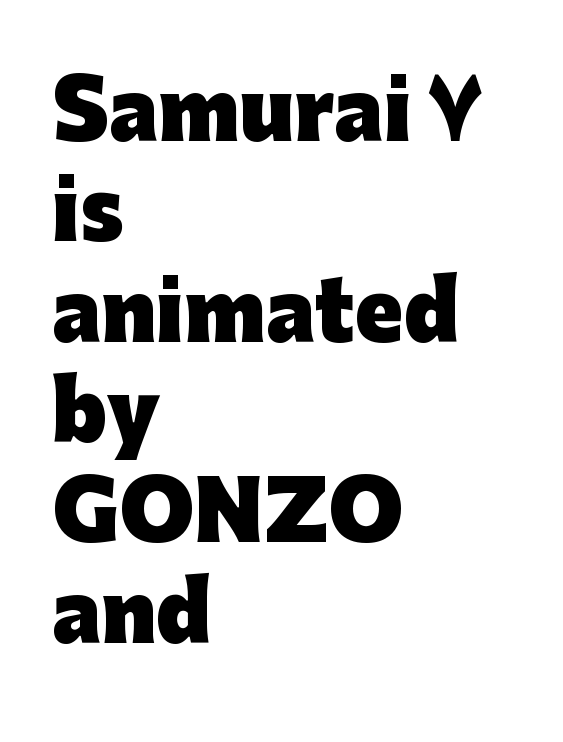
The image shows 79 px heavy sans-serif type, upright; set left-aligned, normal line spacing (1.27x), normal letter spacing, not underlined; low stroke contrast and a medium x-height.
